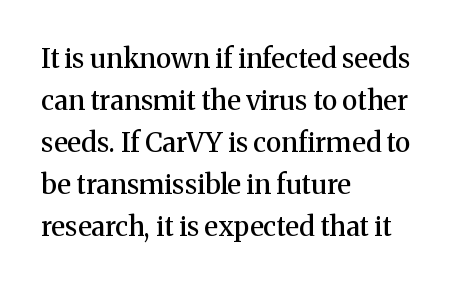
The image shows 27 px text type, upright; set left-aligned, normal line spacing (1.56x), normal letter spacing, not underlined.
